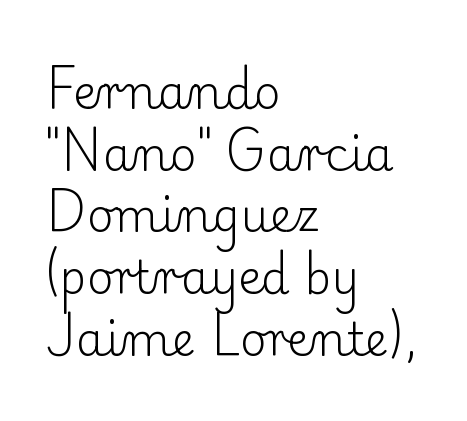
Q: Is the text bold? A: No.
Q: Is the text italic (slanted)? A: No, it is upright.
Q: Is the text underlined? A: No.
Q: How is the paragraph aligned? A: Left-aligned.
Q: Is the spacing between letters normal or unusually wide? A: Normal.
Q: Is the spacing between lines tight, normal or loose? A: Normal.
Q: Width (condensed, normal, or wide)? A: Normal.
Q: Stroke contrast? A: Low.
Q: x-height? A: Small.
Q: Monospaced? A: No.
